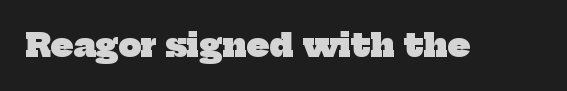
The image shows 32 px heavy serif type; set normal letter spacing, not underlined; low stroke contrast and a medium x-height.
